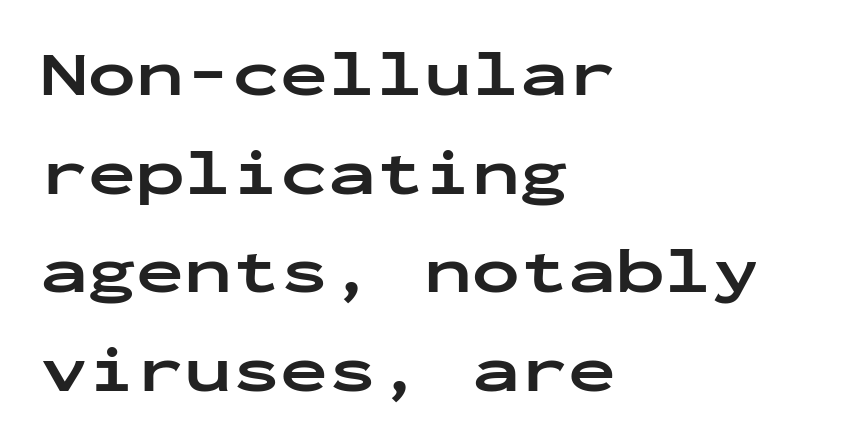
Unlike italic type, these characters show no tilt at all. The face used here is rendered with its standard letterfit. These lines are composed in type without serifs. The zone under the glyphs is completely vacant. Short and long lines alike share a common starting point at left. The space between consecutive lines is moderate.
